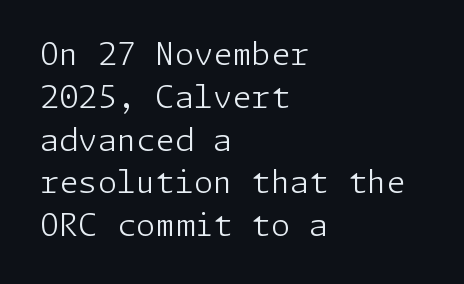
Q: Is the text bold? A: No.
Q: Is the text italic (slanted)? A: No, it is upright.
Q: Is the typeface a serif or a sans-serif typeface? A: Sans-serif.
Q: Is the text underlined? A: No.
Q: How is the paragraph aligned? A: Left-aligned.
Q: Is the spacing between letters normal or unusually wide? A: Normal.
Q: Is the spacing between lines tight, normal or loose? A: Normal.
Q: Width (condensed, normal, or wide)? A: Normal.
Q: Stroke contrast? A: Low.
Q: x-height? A: Medium.
